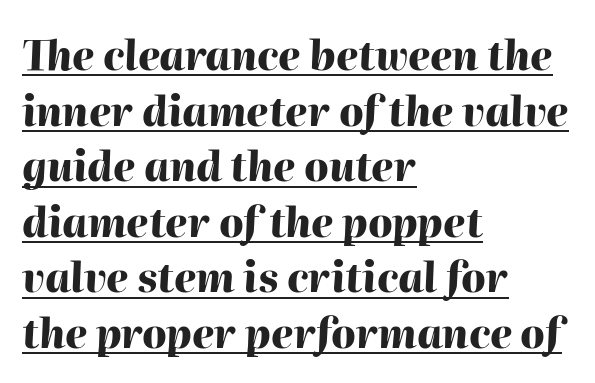
Is there an underline? Yes — a line sits under the letters. Is there much room between lines? A standard amount, neither cramped nor airy. Where is the straight margin? On the left. Looks like regular typesetting: each glyph gets only the width it needs. The letters sit at their default tracking, neither squeezed nor spread.
